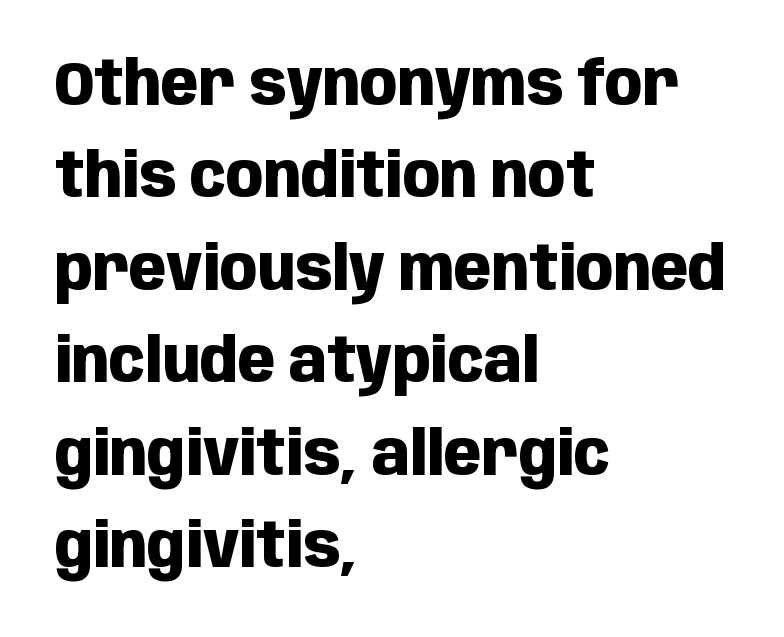
A typesetter would call this zero additional tracking. Quick note: interline space is typical. A clean baseline with only descenders dipping below it. The face used here is proportionally spaced, like ordinary book or web type. The type sits square on the baseline with zero lean.
